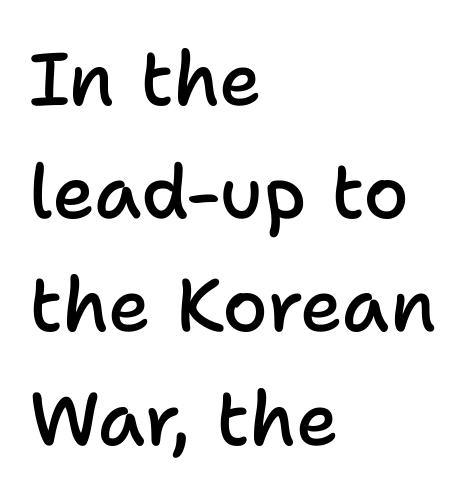
Q: Is the text bold? A: Semi-bold.
Q: Is the text italic (slanted)? A: No, it is upright.
Q: Is the typeface a serif or a sans-serif typeface? A: Sans-serif.
Q: Is the text underlined? A: No.
Q: How is the paragraph aligned? A: Left-aligned.
Q: Is the spacing between letters normal or unusually wide? A: Normal.
Q: Is the spacing between lines tight, normal or loose? A: Normal.
Q: Width (condensed, normal, or wide)? A: Normal.
Q: Stroke contrast? A: Low.
Q: x-height? A: Medium.
Q: Monospaced? A: No.
